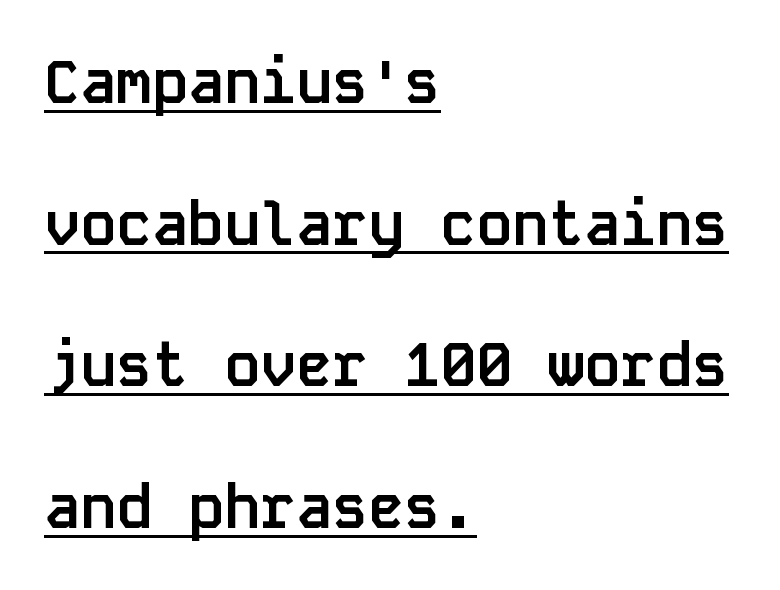
The image shows 60 px semibold sans-serif type, upright, monospaced; set left-aligned, loose line spacing (2.36x), normal letter spacing, underlined; low stroke contrast and a large x-height.
